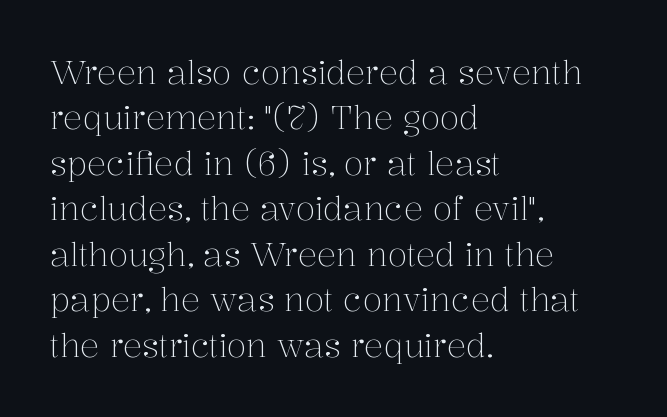
No italicization has been applied; the sample stays upright. The rendering anchors every line to the left-hand side. Classification — serif. The weight would be labelled regular, book, light, or lighter still. Varying glyph widths throughout — classic text-font behaviour.
